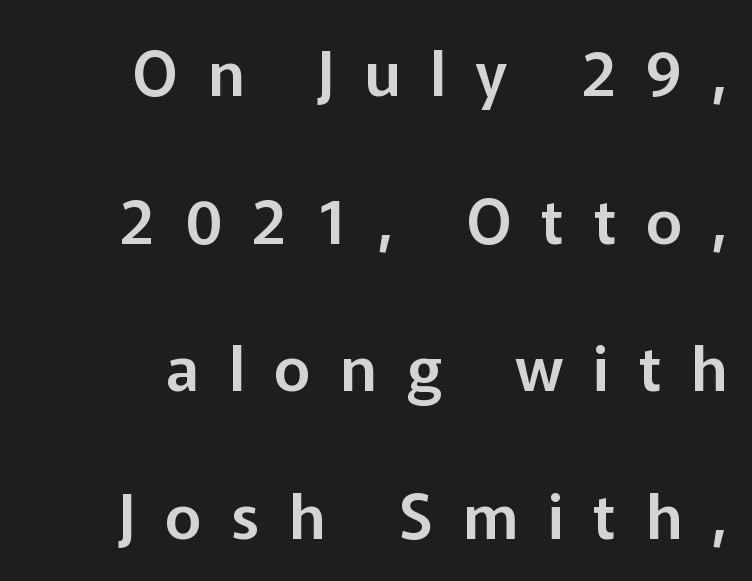
Just letters on the line, the space beneath them empty. The lines are quadded right. Ascenders rise straight up at ninety degrees. The rendering uses a large line-height, opening up the rows. The rendering uses natural spacing where letterforms have individual widths.
